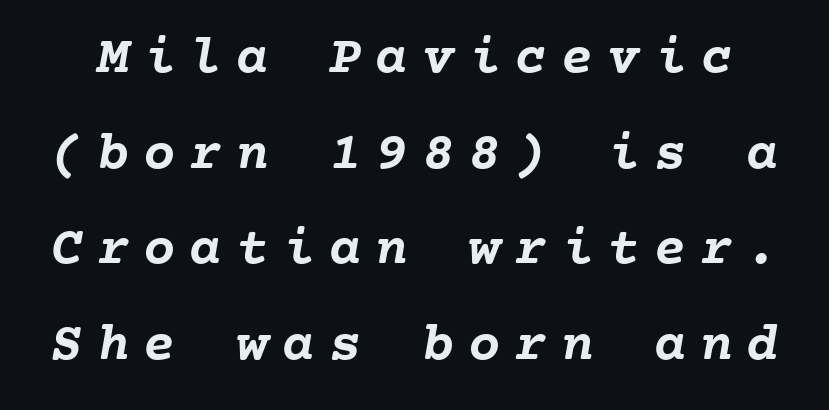
Letters rest on an invisible, unmarked baseline. As a designer I'd log this as weight 700, bold. What stands out about the letter spacing? Its width — letters are far apart. You could count columns in this text — the font is strictly monospaced.
